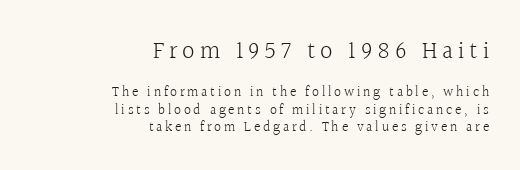
Q: Is the text bold? A: No.
Q: Is the text italic (slanted)? A: No, it is upright.
Q: Is the text underlined? A: No.
Q: How is the paragraph aligned? A: Right-aligned.
Q: Which block of text is set in a larger size, the first (top) or the second (bottom)? A: The first (top) one.
